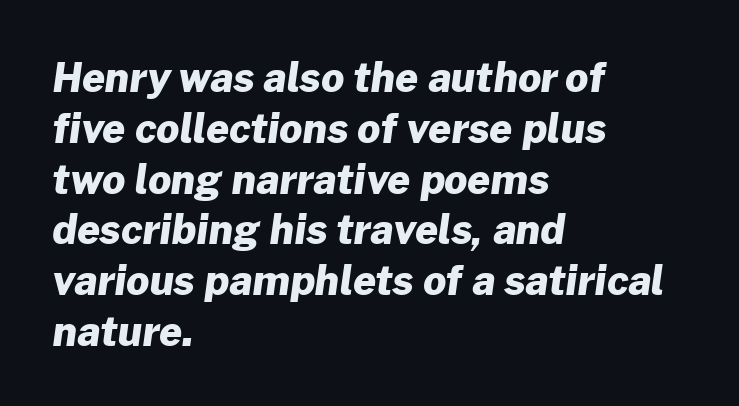
Q: Is the text bold? A: Yes.
Q: Is the typeface a serif or a sans-serif typeface? A: Sans-serif.
Q: Is the text underlined? A: No.
Q: How is the paragraph aligned? A: Left-aligned.
Q: Is the spacing between letters normal or unusually wide? A: Normal.
Q: Is the spacing between lines tight, normal or loose? A: Normal.
Q: Width (condensed, normal, or wide)? A: Normal.
Q: Stroke contrast? A: Low.
Q: x-height? A: Medium.
Q: Monospaced? A: No.
